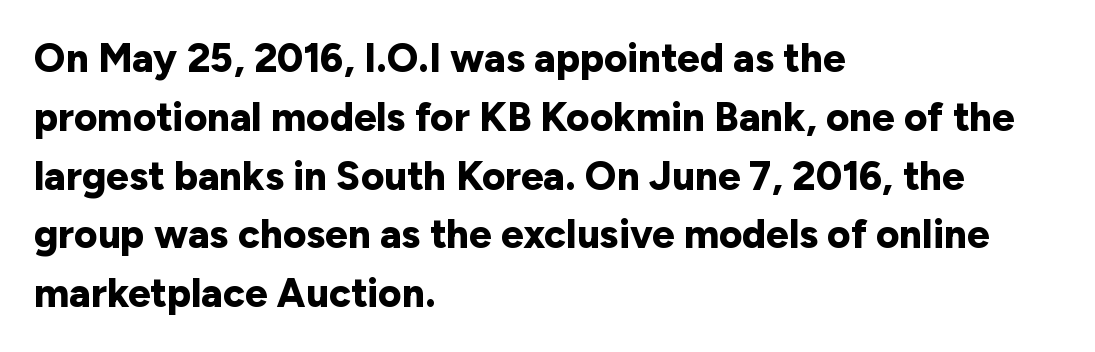
The image shows 40 px bold sans-serif type, upright; set left-aligned, normal line spacing (1.47x), normal letter spacing, not underlined; low stroke contrast and a medium x-height.
